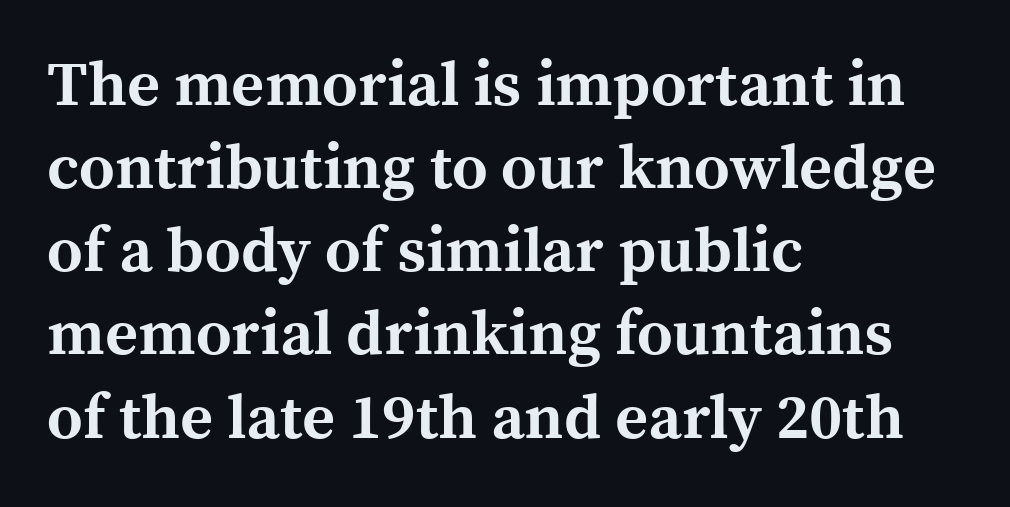
The image shows 63 px bold serif type, upright; set left-aligned, normal line spacing (1.32x), normal letter spacing, not underlined; a medium x-height.
